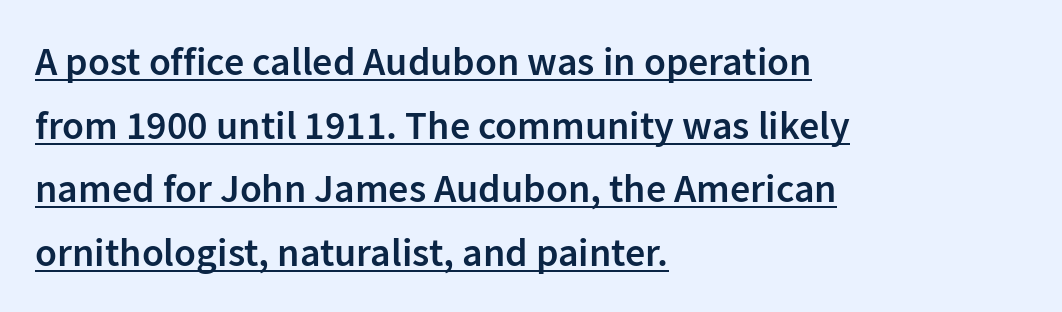
The image shows 40 px semibold sans-serif type, upright; set left-aligned, normal line spacing (1.59x), normal letter spacing, underlined; low stroke contrast and a medium x-height.
